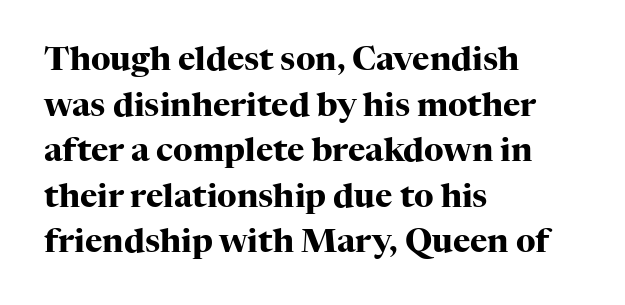
The image shows 33 px heavy serif type, upright; set left-aligned, normal line spacing (1.38x), normal letter spacing, not underlined; high stroke contrast and a medium x-height.
